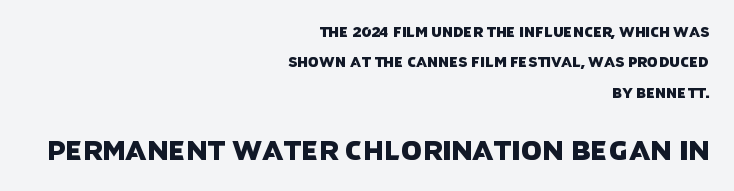
The space between consecutive lines is lavish. The setting favours the right margin, as signatures and pull-quotes sometimes do. Is the letter spacing exaggerated? No — it looks like the ordinary default. Glance below the letters and you will spot only blank space. These two chunks differ in scale, with the bottom chunk taking the larger measure.
